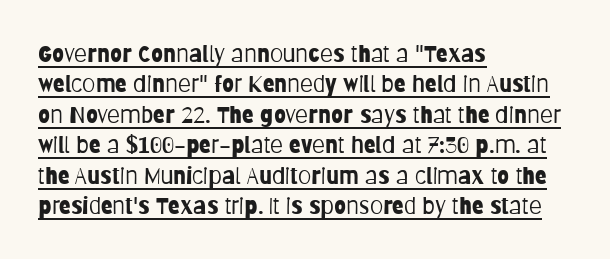
Q: Is the text bold? A: No.
Q: Is the text italic (slanted)? A: No, it is upright.
Q: Is the text underlined? A: Yes.
Q: How is the paragraph aligned? A: Left-aligned.
Q: Is the spacing between letters normal or unusually wide? A: Normal.
Q: Is the spacing between lines tight, normal or loose? A: Normal.
